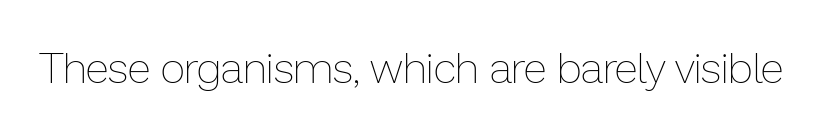
{"italic": "no", "bold": "no", "weight": "thin", "width": "normal", "stroke_contrast": "low", "x_height": "medium", "monospaced": "no", "underline": "no", "letter_spacing": "normal", "letter_spacing_em": 0.0, "glyph_px": 43}
